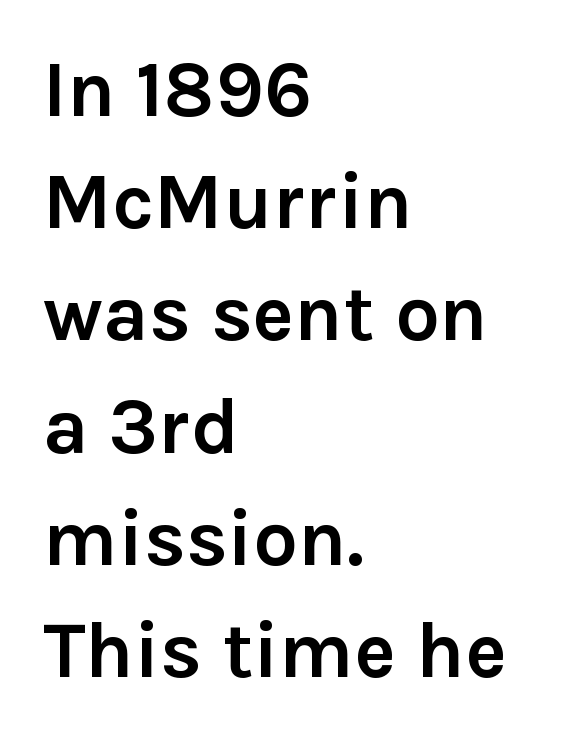
Q: Is the text bold? A: Yes.
Q: Is the text italic (slanted)? A: No, it is upright.
Q: Is the typeface a serif or a sans-serif typeface? A: Sans-serif.
Q: Is the text underlined? A: No.
Q: How is the paragraph aligned? A: Left-aligned.
Q: Is the spacing between letters normal or unusually wide? A: Normal.
Q: Is the spacing between lines tight, normal or loose? A: Normal.
Q: Width (condensed, normal, or wide)? A: Normal.
Q: Stroke contrast? A: Low.
Q: x-height? A: Medium.
Q: Monospaced? A: No.
